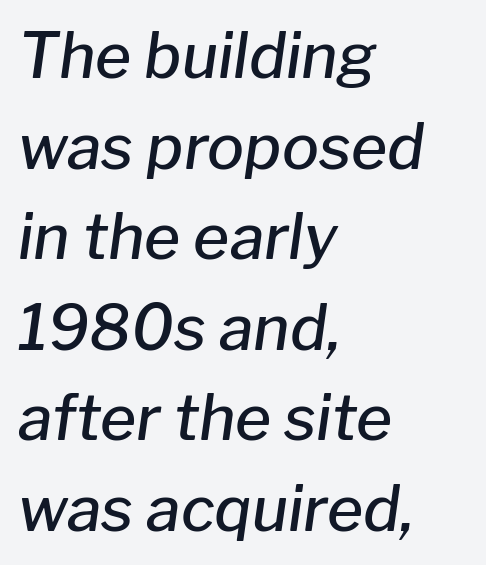
The image shows 62 px semibold type, italic (leaning right); set left-aligned, normal line spacing (1.46x), normal letter spacing, not underlined; low stroke contrast and a medium x-height.
